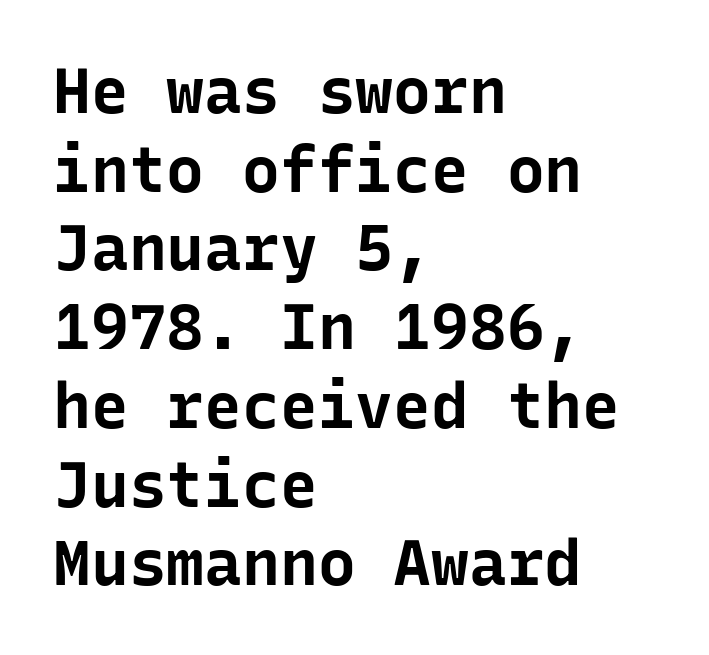
The image shows 63 px bold sans-serif type, upright, monospaced; set left-aligned, normal line spacing (1.25x), normal letter spacing, not underlined; low stroke contrast and a medium x-height.
